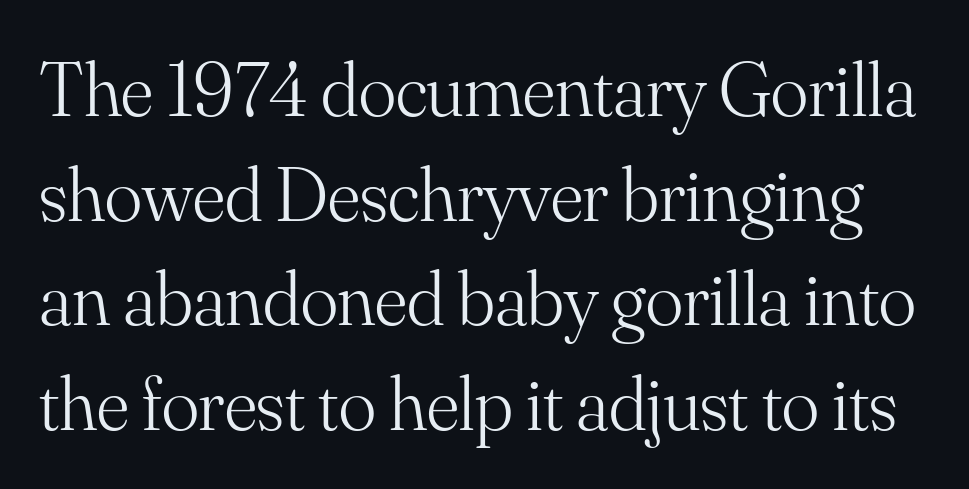
Examine the stroke ends and you'll spot serifs. Summary of vertical rhythm: regular, with standard interline spacing. The strokes are not fattened; the text isn't bold. Ascenders rise straight up at ninety degrees. These lines keep a tight, regular rhythm from letter to letter. Is this a fixed-width face? No — the glyphs have proportional, varying widths.
